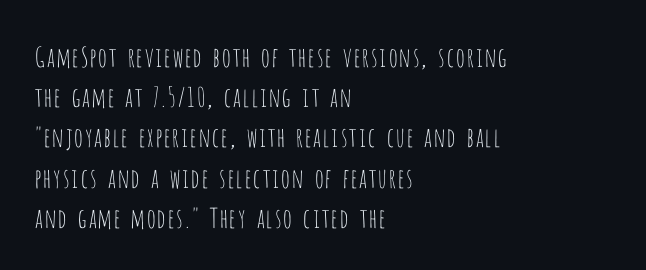
The image shows 27 px text type, upright; set left-aligned, normal line spacing (1.49x), normal letter spacing, not underlined.
